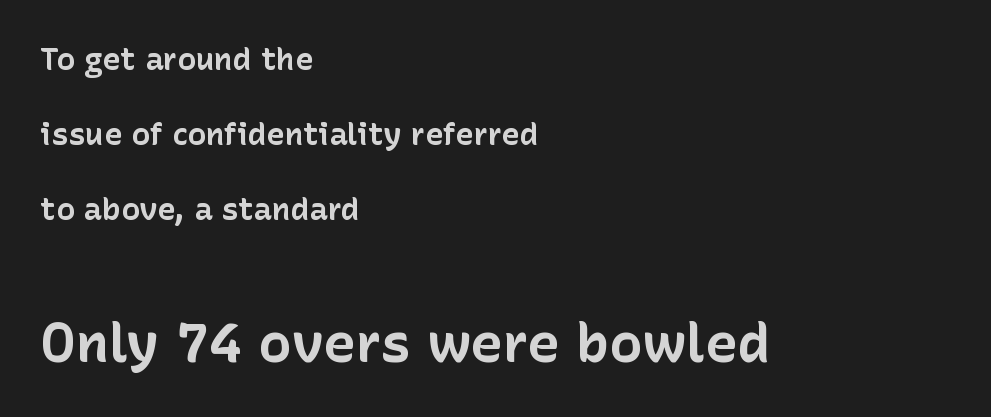
Q: Is the text bold? A: Yes.
Q: Is the text italic (slanted)? A: No, it is upright.
Q: Is the typeface a serif or a sans-serif typeface? A: Sans-serif.
Q: Is the text underlined? A: No.
Q: How is the paragraph aligned? A: Left-aligned.
Q: Is the spacing between letters normal or unusually wide? A: Normal.
Q: Is the spacing between lines tight, normal or loose? A: Loose.
Q: Which block of text is set in a larger size, the first (top) or the second (bottom)? A: The second (bottom) one.
Q: Width (condensed, normal, or wide)? A: Normal.
Q: Stroke contrast? A: Low.
Q: x-height? A: Medium.
Q: Monospaced? A: No.
